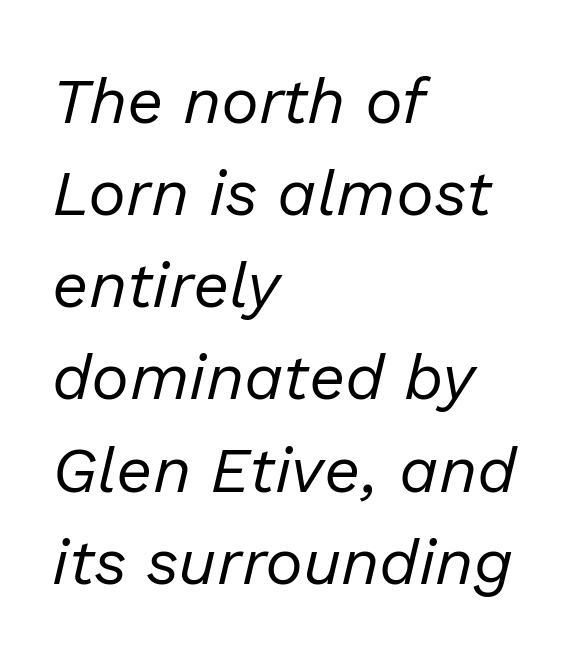
The image shows 64 px regular-weight type, italic (leaning right); set left-aligned, normal line spacing (1.44x), normal letter spacing, not underlined; low stroke contrast and a medium x-height.
